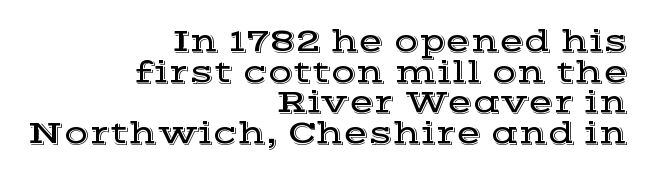
The image shows 32 px wide serif type, upright; set right-aligned, tight line spacing (0.96x), normal letter spacing, not underlined; a medium x-height.
